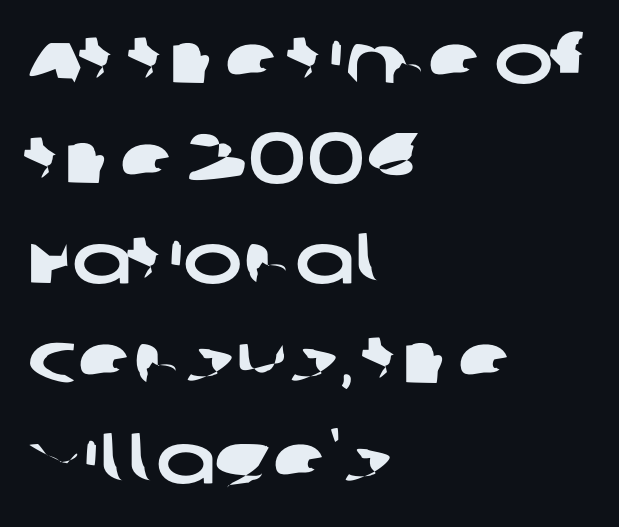
{"serif": "no", "width": "wide", "stroke_contrast": "low", "x_height": "large", "monospaced": "no", "underline": "no", "align": "left", "line_spacing": "normal", "line_spacing_ratio": 1.41, "letter_spacing": "normal", "letter_spacing_em": 0.0, "glyph_px": 71}
